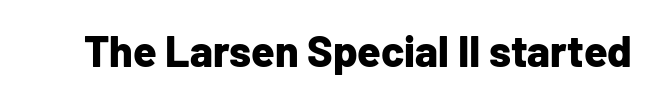
The image shows 43 px bold sans-serif type, upright; set normal letter spacing, not underlined; low stroke contrast and a medium x-height.
